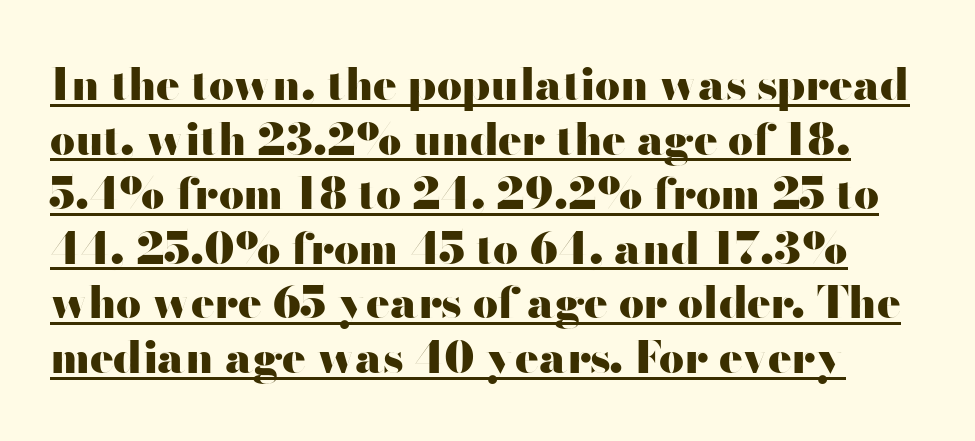
A typesetter would mark this as roman, not italic. The rendering uses the underline text-decoration. Look at the tracking — it's just the regular setting, nothing added. How heavy is the stroke? Heavy — this is a bold.
